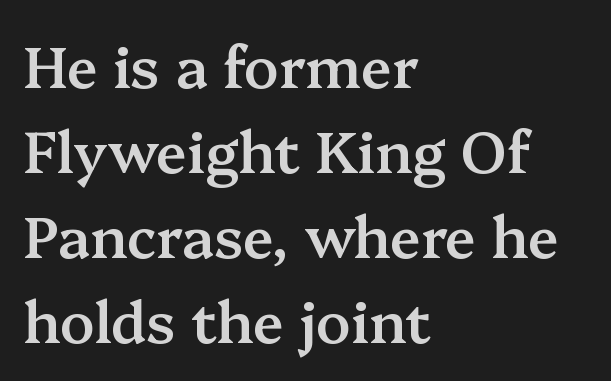
Think of a printed novel: that variable character pitch is what you see here. Clear beneath every line of the passage. Summary of vertical rhythm: regular, with standard interline spacing. Slightly chunky letters — semibold, I'd say, not full bold. Each word holds together tightly as a unit, with standard inter-letter gaps.
